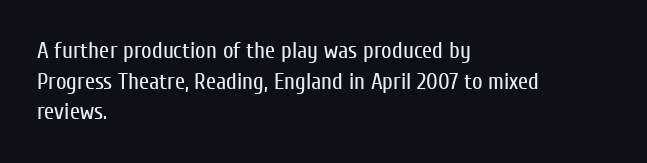
{"italic": "no", "bold": "no", "underline": "no", "align": "left", "line_spacing": "normal", "line_spacing_ratio": 1.33, "letter_spacing": "normal", "letter_spacing_em": 0.0, "glyph_px": 23}
